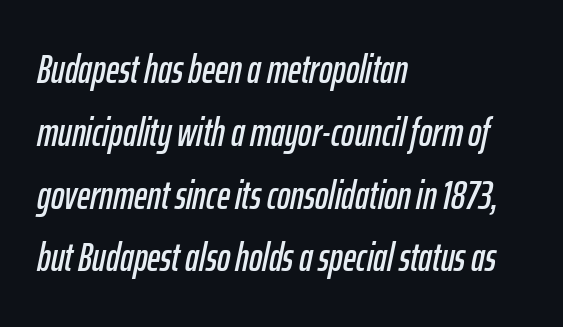
Q: Is the text italic (slanted)? A: Yes, it leans right by about 12 degrees.
Q: Is the text underlined? A: No.
Q: How is the paragraph aligned? A: Left-aligned.
Q: Is the spacing between letters normal or unusually wide? A: Normal.
Q: Is the spacing between lines tight, normal or loose? A: Normal.
Q: Width (condensed, normal, or wide)? A: Condensed.
Q: Stroke contrast? A: Low.
Q: x-height? A: Medium.
Q: Monospaced? A: No.
